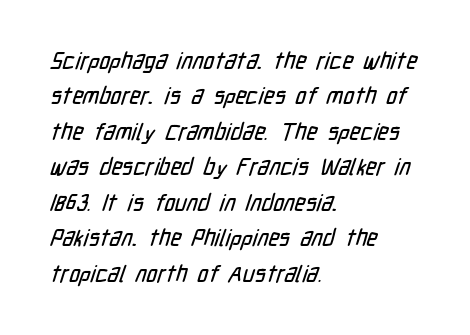
The image shows 23 px text type; set left-aligned, normal line spacing (1.54x), normal letter spacing, not underlined.
